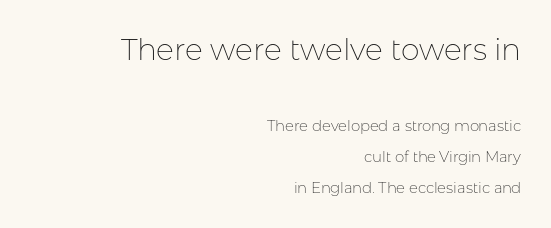
Vertical spacing — loose. Stem width sits at or under what a default text font uses. Do the characters align in a grid? No, the font is proportional. Size contrast runs from large at the top to small at the bottom. Nope, not italic — everything's standing straight.
